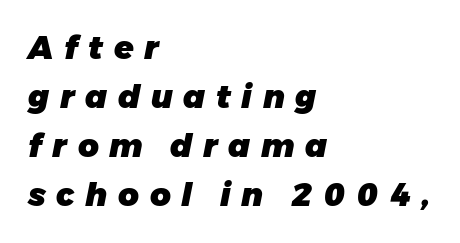
{"italic": "yes", "lean": "right", "slant_degrees": 11, "bold": "yes", "weight": "heavy", "width": "normal", "stroke_contrast": "low", "x_height": "medium", "monospaced": "no", "underline": "no", "align": "left", "line_spacing": "normal", "line_spacing_ratio": 1.53, "letter_spacing": "wide", "letter_spacing_em": 0.33, "glyph_px": 32}
